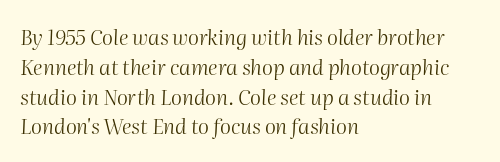
The image shows 21 px text type, italic (leaning right); set left-aligned, normal line spacing (1.42x), normal letter spacing, not underlined.
